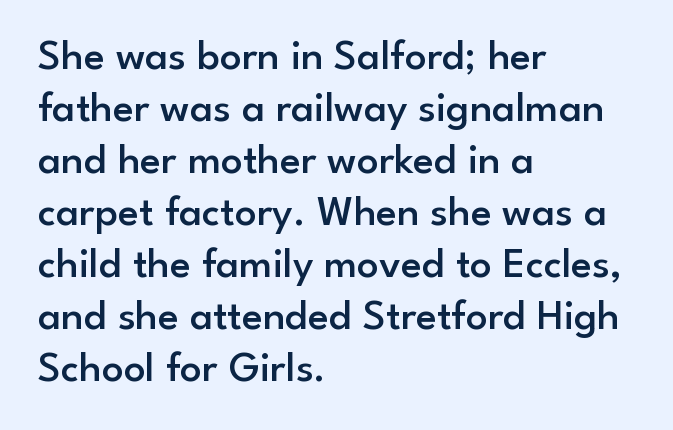
Q: Is the text bold? A: Semi-bold.
Q: Is the text italic (slanted)? A: No, it is upright.
Q: Is the typeface a serif or a sans-serif typeface? A: Sans-serif.
Q: Is the text underlined? A: No.
Q: How is the paragraph aligned? A: Left-aligned.
Q: Is the spacing between letters normal or unusually wide? A: Normal.
Q: Width (condensed, normal, or wide)? A: Normal.
Q: Stroke contrast? A: Low.
Q: x-height? A: Small.
Q: Monospaced? A: No.
